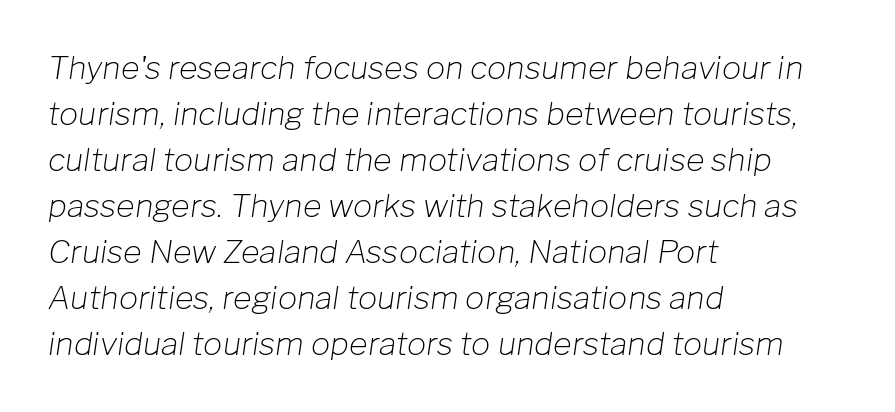
A clean baseline with only descenders dipping below it. The type is set solid horizontally, with unmodified tracking. The space between consecutive lines is moderate. Every character sits at an angle, as italics do. Spacing verdict: proportional, widths tailored to each character. The ragged edge is on the right, which tells us the setting is flush left.
